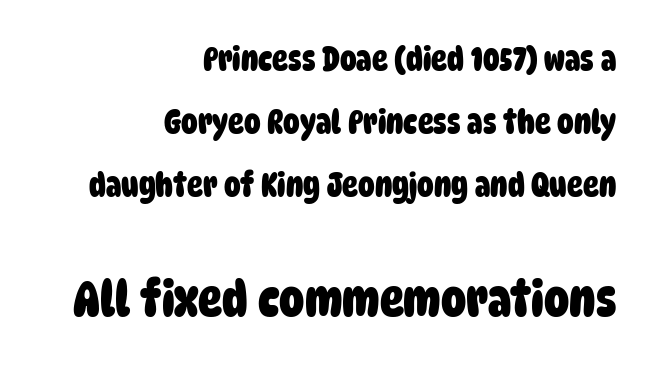
In terms of leading, this rendering errs on the spacious side. Does extra space separate the letters? No, they use regular spacing. Short and long lines alike share a common ending point at right. Which chunk is bigger? The second one — the bottom block dwarfs the top. The passage shown is not underscored anywhere.
